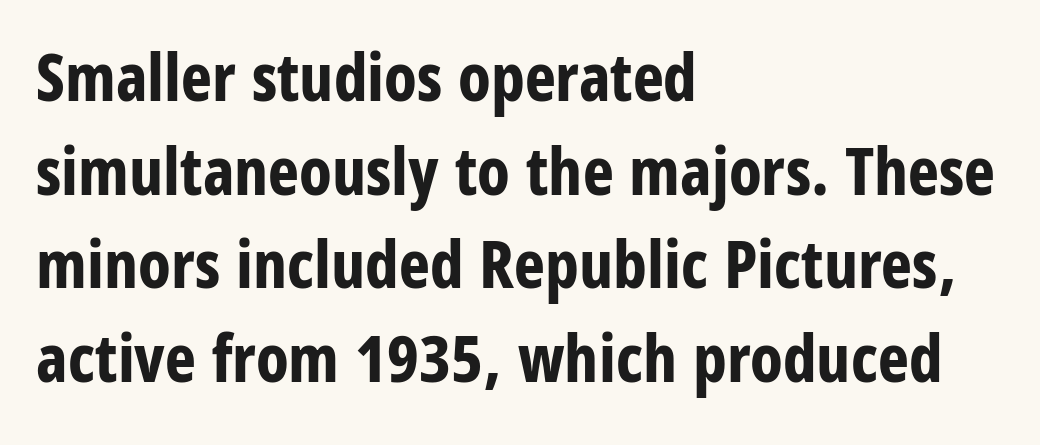
These words are printed bold, with thick strokes throughout. Each letter keeps its own natural width here, so spacing adapts to shape. Leftover space on each line is placed entirely after the last word. Line spacing here is normal. What stands out about the letter spacing? Nothing — it is the standard amount. The passage shown is typeset with a sans-serif family.
